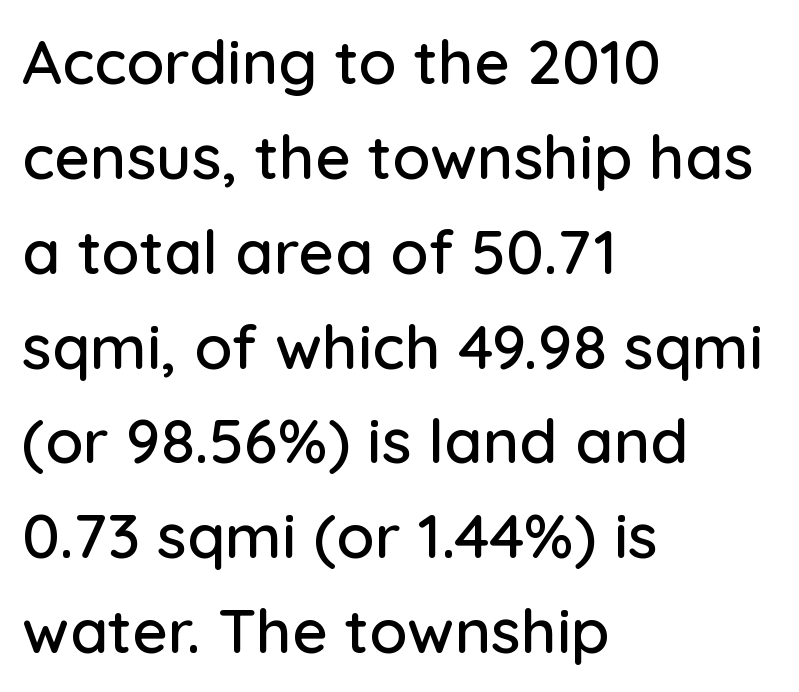
The image shows 62 px sans-serif type, upright; set left-aligned, normal line spacing (1.53x), normal letter spacing, not underlined; low stroke contrast and a medium x-height.
